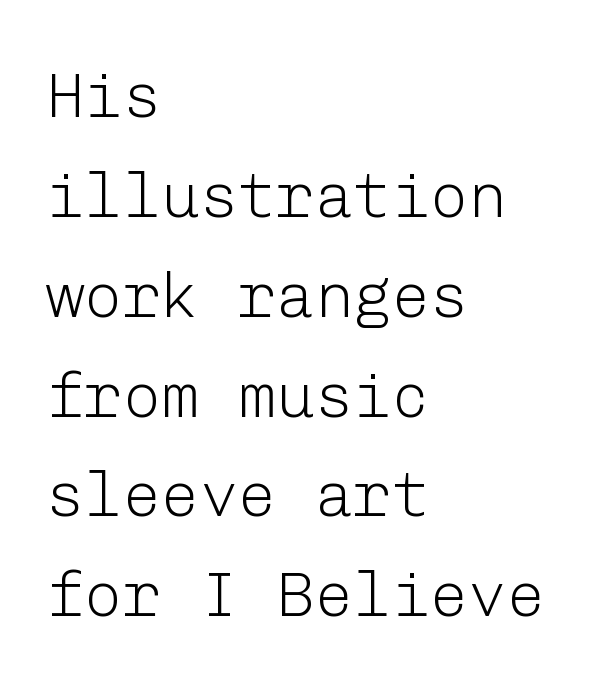
The image shows 64 px light sans-serif type, upright; set left-aligned, normal line spacing (1.56x), normal letter spacing, not underlined; low stroke contrast and a medium x-height.
